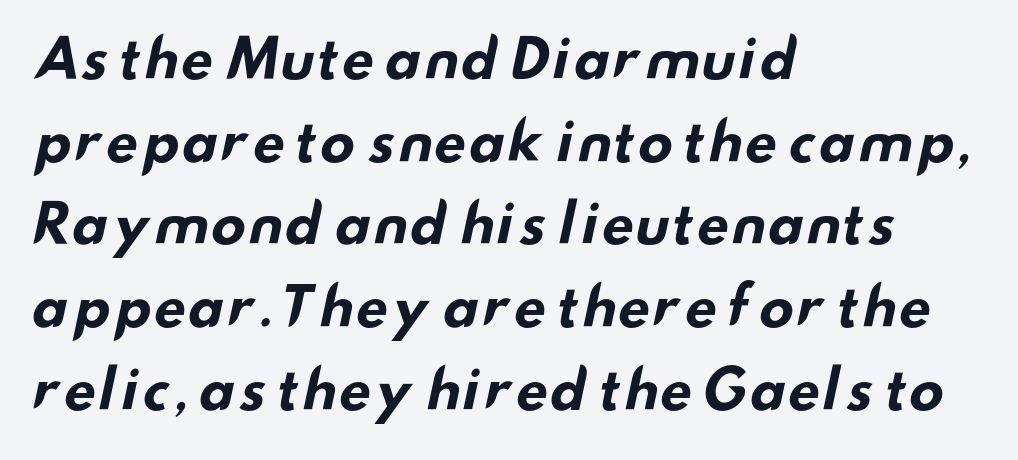
{"serif": "no", "bold": "yes", "weight": "bold", "width": "wide", "stroke_contrast": "low", "x_height": "small", "monospaced": "no", "underline": "no", "align": "left", "line_spacing": "normal", "line_spacing_ratio": 1.56, "letter_spacing": "normal", "letter_spacing_em": 0.0, "glyph_px": 53}
